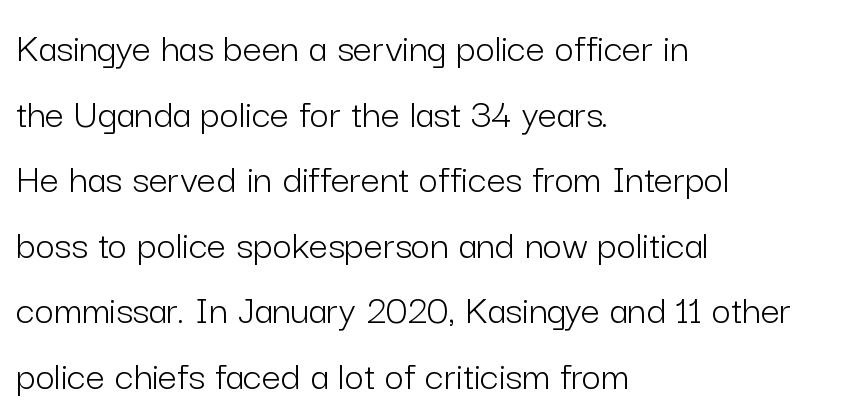
Q: Is the text bold? A: No.
Q: Is the text italic (slanted)? A: No, it is upright.
Q: Is the typeface a serif or a sans-serif typeface? A: Sans-serif.
Q: Is the text underlined? A: No.
Q: How is the paragraph aligned? A: Left-aligned.
Q: Is the spacing between letters normal or unusually wide? A: Normal.
Q: Is the spacing between lines tight, normal or loose? A: Normal.
Q: Width (condensed, normal, or wide)? A: Normal.
Q: Stroke contrast? A: Low.
Q: x-height? A: Medium.
Q: Monospaced? A: No.
